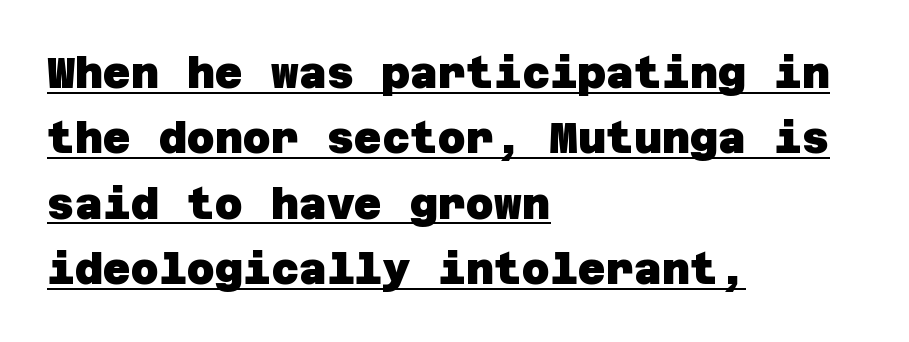
Q: Is the text bold? A: Yes.
Q: Is the typeface a serif or a sans-serif typeface? A: Sans-serif.
Q: Is the text underlined? A: Yes.
Q: How is the paragraph aligned? A: Left-aligned.
Q: Is the spacing between letters normal or unusually wide? A: Normal.
Q: Is the spacing between lines tight, normal or loose? A: Normal.
Q: Width (condensed, normal, or wide)? A: Normal.
Q: Stroke contrast? A: Low.
Q: x-height? A: Large.
